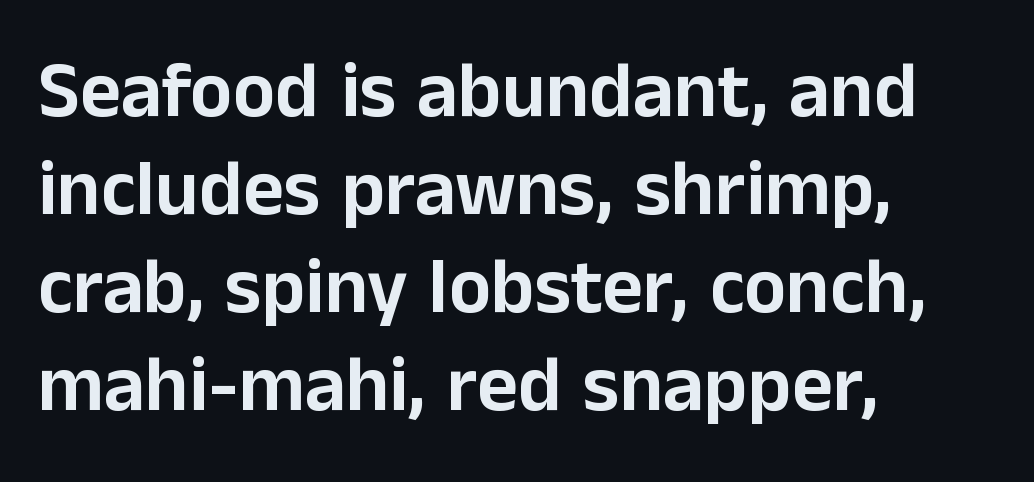
Font category for this specimen: sans-serif. This is roman type, the default non-slanted kind. The letterforms sit shoulder to shoulder at normal distance. Only glyphs here, with clear space below each row. Horizontal alignment here is leftward, the default for most running prose. Think of a printed novel: that variable character pitch is what you see here.
